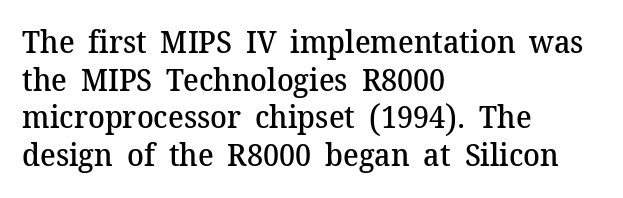
{"serif": "yes", "italic": "no", "bold": "semi", "weight": "semibold", "width": "normal", "stroke_contrast": "medium", "x_height": "medium", "monospaced": "no", "underline": "no", "align": "left", "line_spacing_ratio": 1.21, "letter_spacing": "normal", "letter_spacing_em": 0.0, "glyph_px": 31}
